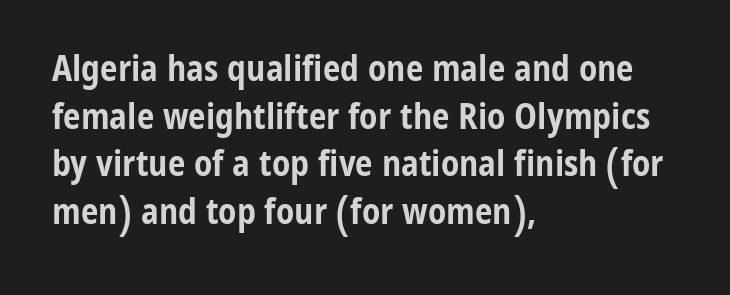
The image shows 35 px bold, condensed sans-serif type, upright; set left-aligned, normal line spacing (1.36x), normal letter spacing, not underlined; low stroke contrast and a medium x-height.
